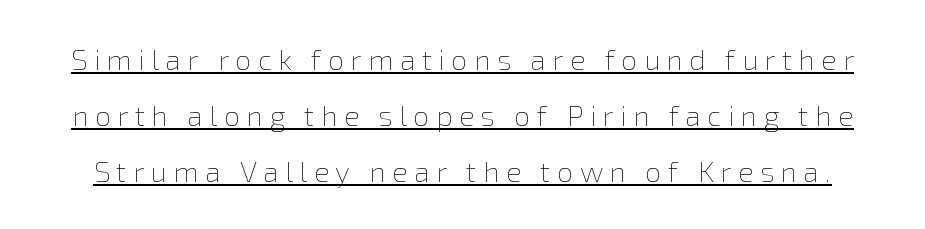
This sample uses expanded letter spacing, leaving extra air between glyphs. The glyphs are accompanied by a horizontal stroke just below them. Unlike italic type, these characters show no tilt at all. Baseline-to-baseline distance is far greater than the letter height.
